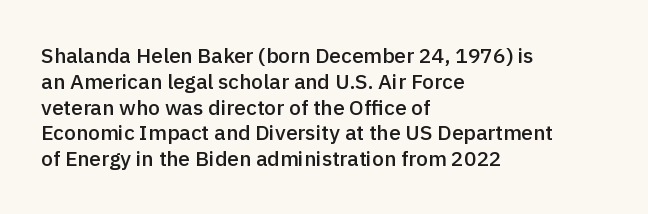
The image shows 21 px text type, upright; set left-aligned, line spacing 1.23x, normal letter spacing, not underlined.
